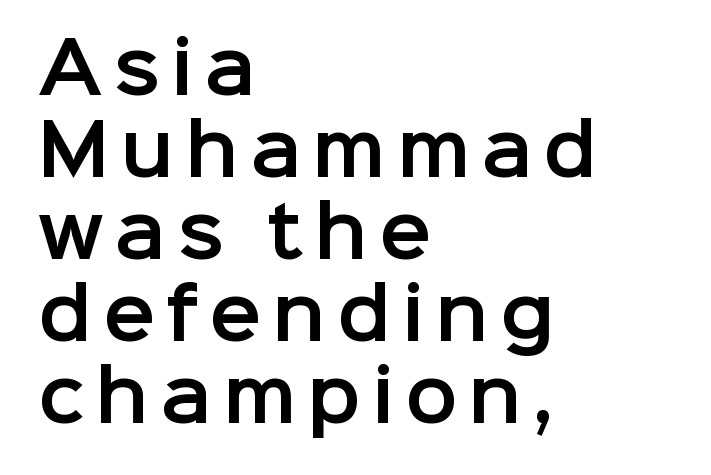
Bare-footed words on every line. The text block is weighted toward the left margin, trailing off unevenly rightward. Regarding serifs, this sample does without them. The rendering uses natural spacing where letterforms have individual widths. The lettering stays uniformly vertical, giving the passage a roman look.
